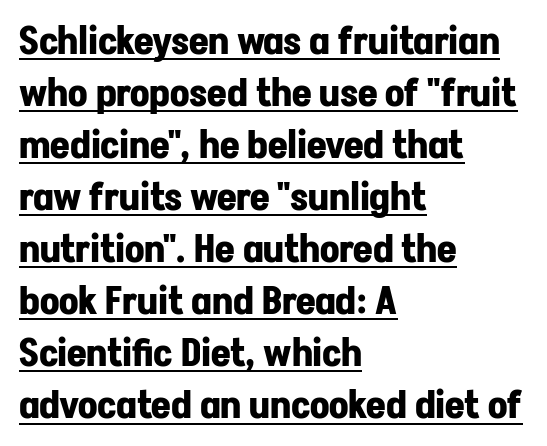
{"serif": "no", "italic": "no", "bold": "yes", "weight": "bold", "width": "normal", "stroke_contrast": "low", "x_height": "medium", "monospaced": "no", "underline": "yes", "align": "left", "line_spacing": "normal", "line_spacing_ratio": 1.37, "letter_spacing": "normal", "letter_spacing_em": 0.0, "glyph_px": 38}
